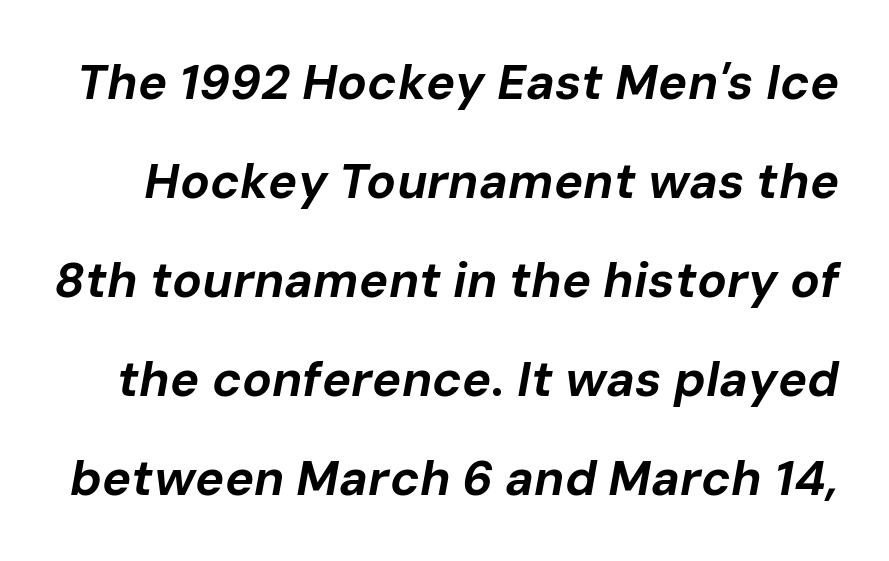
Q: Is the text bold? A: Yes.
Q: Is the text italic (slanted)? A: Yes, it leans right by about 10 degrees.
Q: Is the text underlined? A: No.
Q: Is the spacing between letters normal or unusually wide? A: Normal.
Q: Is the spacing between lines tight, normal or loose? A: Loose.
Q: Width (condensed, normal, or wide)? A: Normal.
Q: Stroke contrast? A: Low.
Q: x-height? A: Medium.
Q: Monospaced? A: No.
